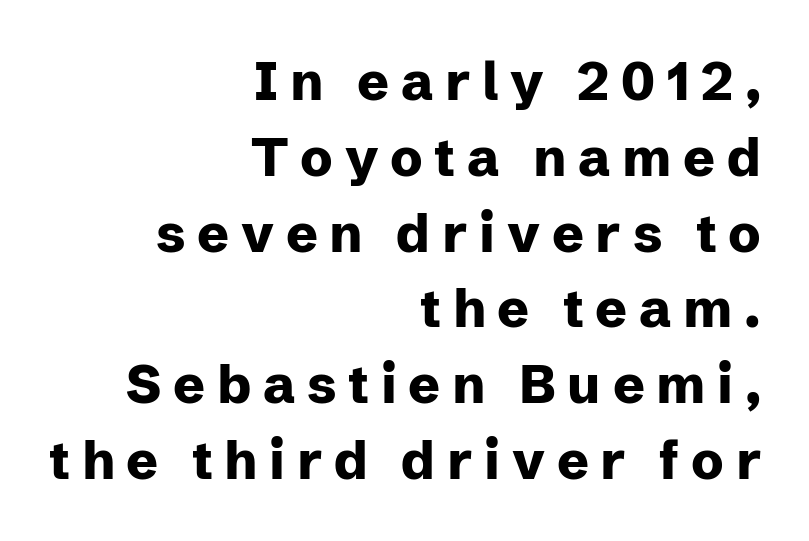
{"serif": "no", "italic": "no", "bold": "yes", "weight": "heavy", "width": "normal", "stroke_contrast": "low", "x_height": "medium", "monospaced": "no", "underline": "no", "align": "right", "line_spacing": "normal", "line_spacing_ratio": 1.43, "letter_spacing": "wide", "letter_spacing_em": 0.22, "glyph_px": 53}
